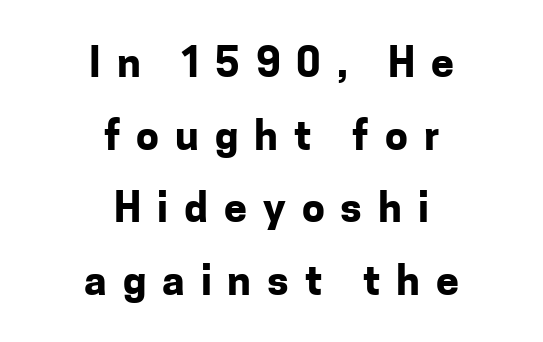
Q: Is the text bold? A: Yes.
Q: Is the text italic (slanted)? A: No, it is upright.
Q: Is the typeface a serif or a sans-serif typeface? A: Sans-serif.
Q: Is the text underlined? A: No.
Q: How is the paragraph aligned? A: Centered.
Q: Is the spacing between letters normal or unusually wide? A: Unusually wide.
Q: Width (condensed, normal, or wide)? A: Normal.
Q: Stroke contrast? A: Low.
Q: x-height? A: Medium.
Q: Monospaced? A: No.
